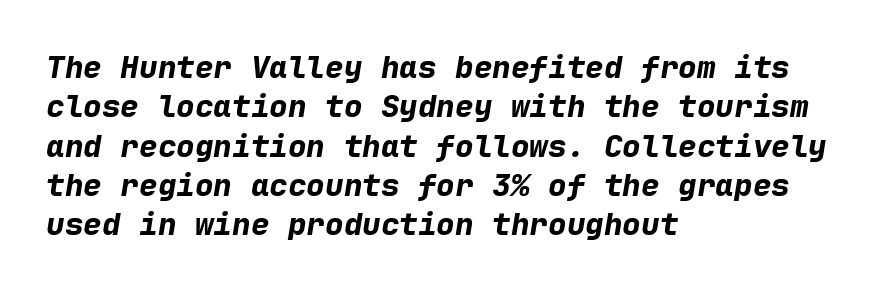
The image shows 31 px bold type, italic (leaning right), monospaced; set left-aligned, normal line spacing (1.27x), normal letter spacing, not underlined; low stroke contrast and a medium x-height.
